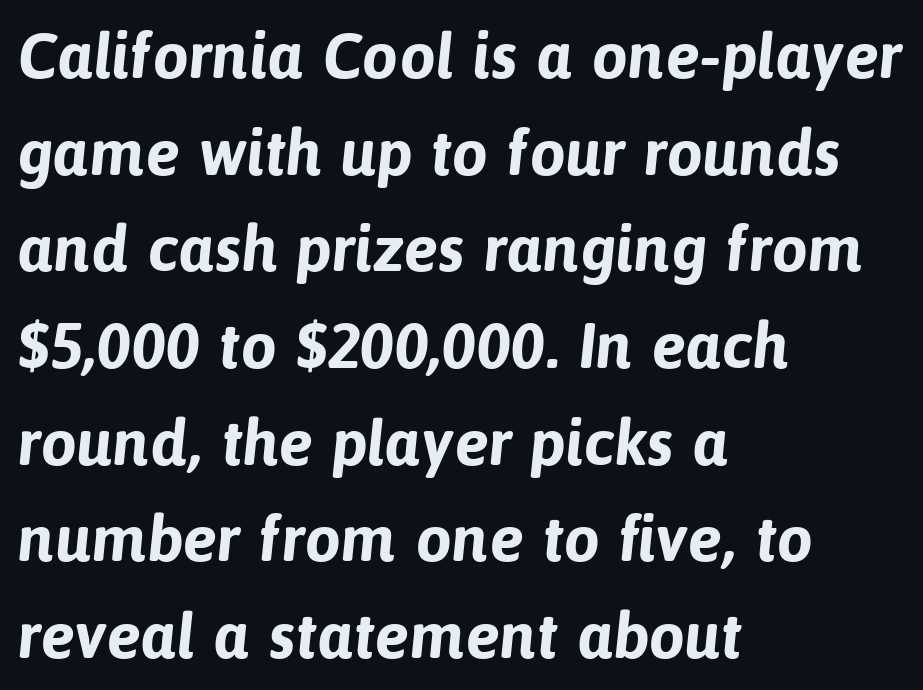
The image shows 64 px bold sans-serif type; set left-aligned, normal line spacing (1.51x), normal letter spacing, not underlined; low stroke contrast and a medium x-height.
